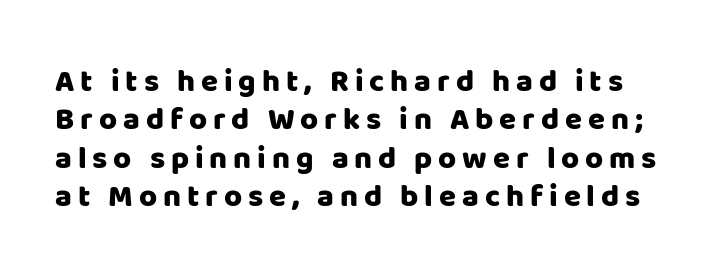
Q: Is the text italic (slanted)? A: No, it is upright.
Q: Is the typeface a serif or a sans-serif typeface? A: Sans-serif.
Q: Is the text underlined? A: No.
Q: Width (condensed, normal, or wide)? A: Normal.
Q: Stroke contrast? A: Low.
Q: x-height? A: Large.
Q: Monospaced? A: No.
